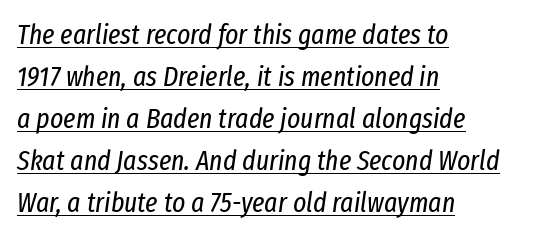
{"italic": "yes", "lean": "right", "slant_degrees": 8, "bold": "no", "weight": "regular", "width": "condensed", "stroke_contrast": "low", "x_height": "medium", "monospaced": "no", "underline": "yes", "align": "left", "line_spacing": "normal", "line_spacing_ratio": 1.5, "letter_spacing": "normal", "letter_spacing_em": 0.0, "glyph_px": 28}
